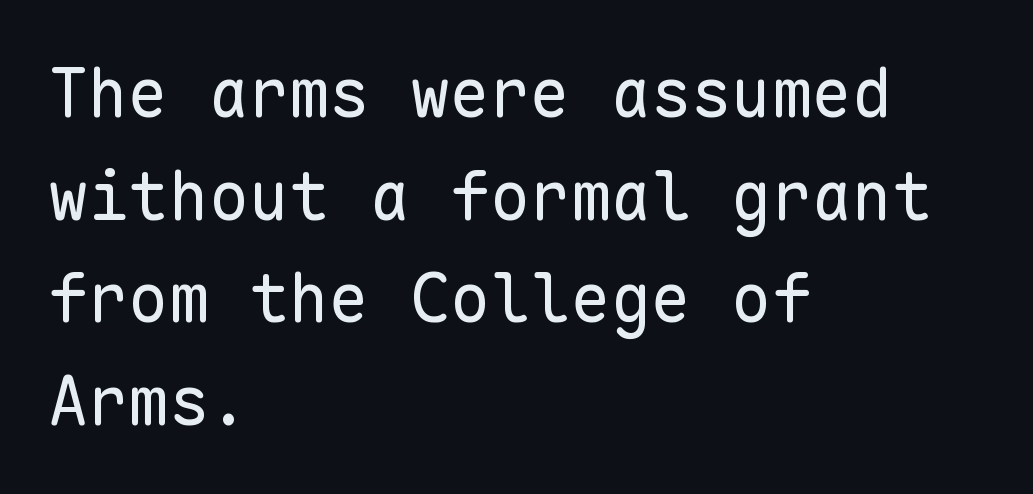
Q: Is the text bold? A: No.
Q: Is the text italic (slanted)? A: No, it is upright.
Q: Is the typeface a serif or a sans-serif typeface? A: Sans-serif.
Q: Is the text underlined? A: No.
Q: How is the paragraph aligned? A: Left-aligned.
Q: Is the spacing between letters normal or unusually wide? A: Normal.
Q: Is the spacing between lines tight, normal or loose? A: Normal.
Q: Width (condensed, normal, or wide)? A: Normal.
Q: Stroke contrast? A: Low.
Q: x-height? A: Medium.
Q: Monospaced? A: Yes.
